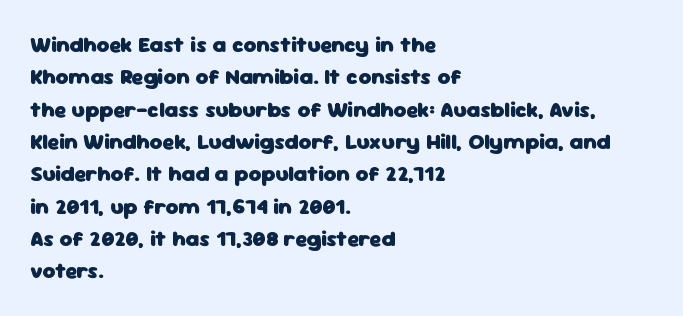
This block has exactly the height ordinary leading produces. A roman cut, with each character standing at attention. Typesetter's note: full bold, strokes at maximum text heaviness. The rendering anchors every line to the left-hand side.
